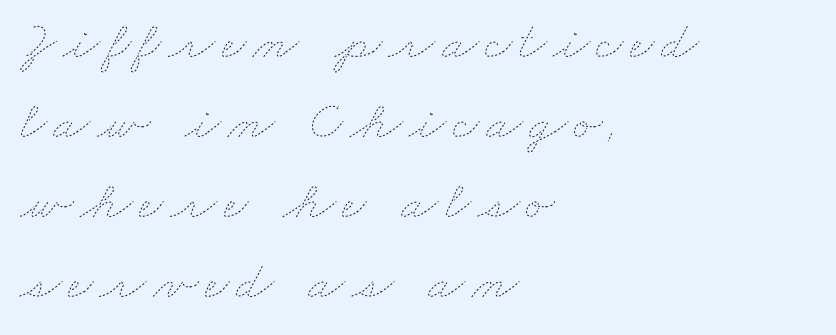
Q: Is the text bold? A: No.
Q: Is the text underlined? A: No.
Q: How is the paragraph aligned? A: Left-aligned.
Q: Is the spacing between lines tight, normal or loose? A: Normal.
Q: Width (condensed, normal, or wide)? A: Wide.
Q: Stroke contrast? A: Low.
Q: x-height? A: Small.
Q: Monospaced? A: No.
